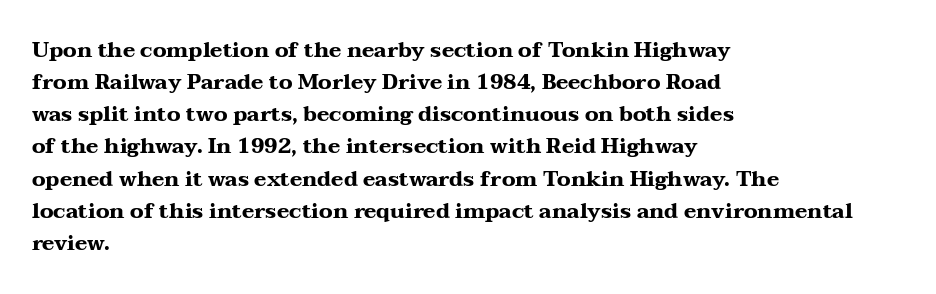
{"italic": "no", "bold": "yes", "underline": "no", "align": "left", "line_spacing": "normal", "line_spacing_ratio": 1.53, "letter_spacing": "normal", "letter_spacing_em": 0.0, "glyph_px": 21}
